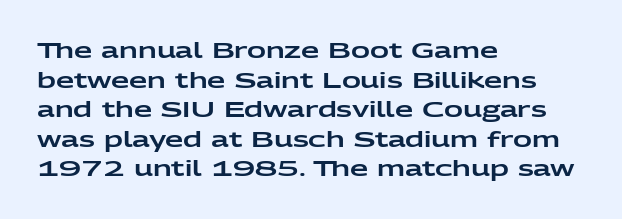
The image shows 21 px text type, upright; set left-aligned, normal line spacing (1.41x), normal letter spacing, not underlined.
